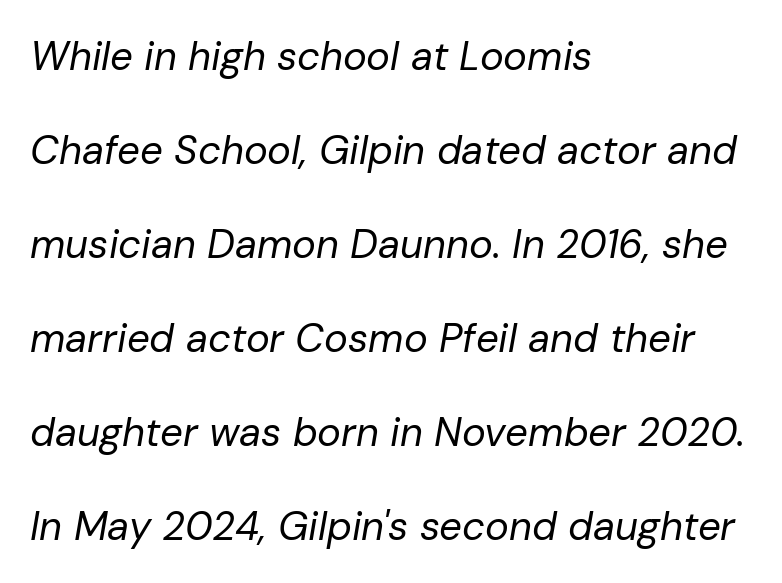
This sample uses plain, unmodified letter spacing. Do the characters align in a grid? No, the font is proportional. Stroke thickness stays within the range of a standard reading face or lighter. The rendering anchors every line to the left-hand side. The foot of each line stays bare and open.
